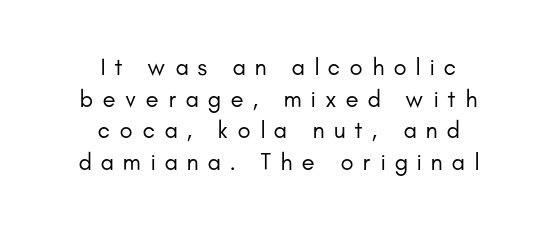
{"italic": "no", "bold": "no", "underline": "no", "align": "center", "line_spacing": "normal", "line_spacing_ratio": 1.32, "letter_spacing": "wide", "letter_spacing_em": 0.39, "glyph_px": 24}
